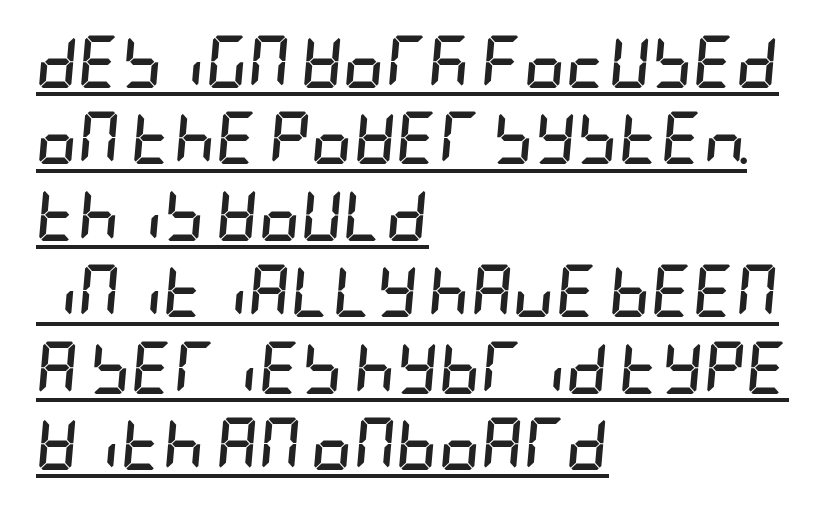
The image shows 52 px semibold, condensed type, italic (leaning right); set left-aligned, normal line spacing (1.47x), normal letter spacing, underlined; low stroke contrast and a large x-height.
